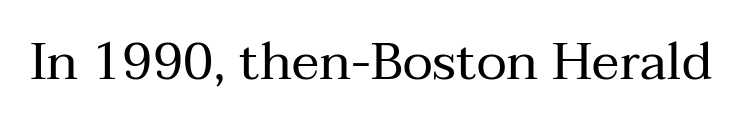
Short note: letters normally spaced. Designer's note — italics off, roman on. Bare-footed words on every line. Nothing heavy about these letters — not bold at all.
